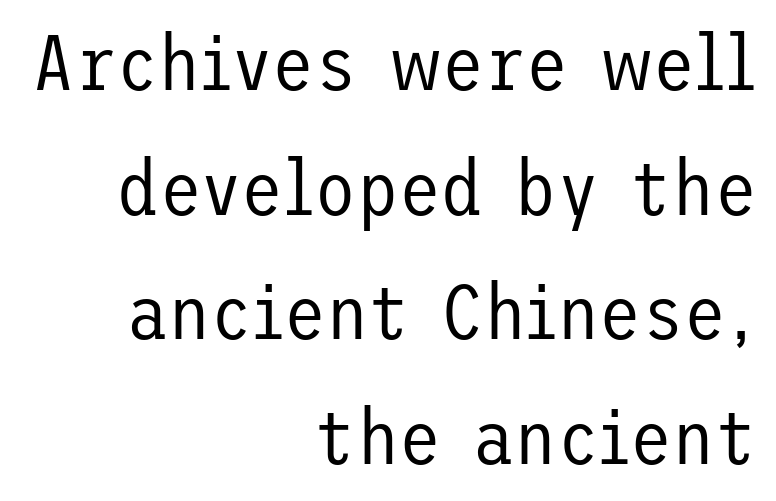
Posture: upright roman. Right-aligned paragraph, ragged on the left. To sum up the face: it is a sans, with no serifs. The typesetting does not lean heavy: it is not bold. Whoever set this chose a conventional vertical rhythm.
